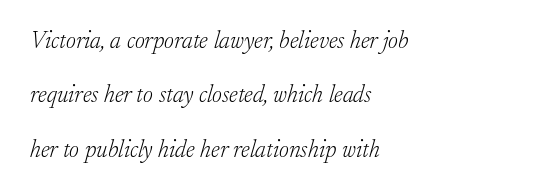
Q: Is the text bold? A: No.
Q: Is the text italic (slanted)? A: Yes, it leans right by about 17 degrees.
Q: Is the text underlined? A: No.
Q: How is the paragraph aligned? A: Left-aligned.
Q: Is the spacing between letters normal or unusually wide? A: Normal.
Q: Is the spacing between lines tight, normal or loose? A: Loose.
